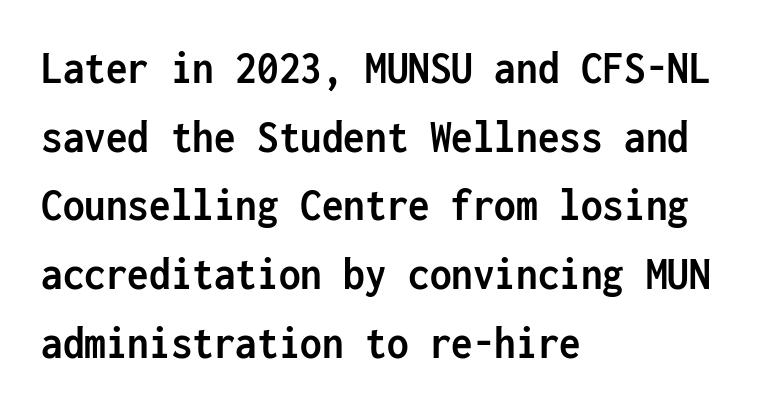
The image shows 48 px semibold, condensed sans-serif type, upright, monospaced; set left-aligned, normal line spacing (1.43x), normal letter spacing, not underlined; low stroke contrast and a medium x-height.
